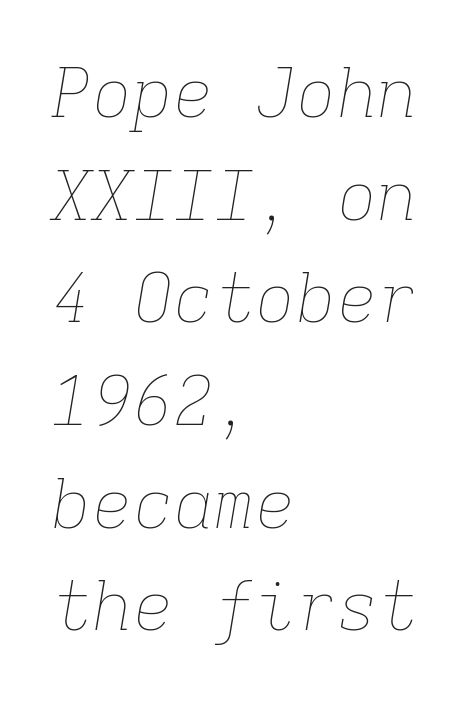
The image shows 68 px thin type, italic (leaning right), monospaced; set left-aligned, normal line spacing (1.51x), normal letter spacing, not underlined; low stroke contrast and a medium x-height.
